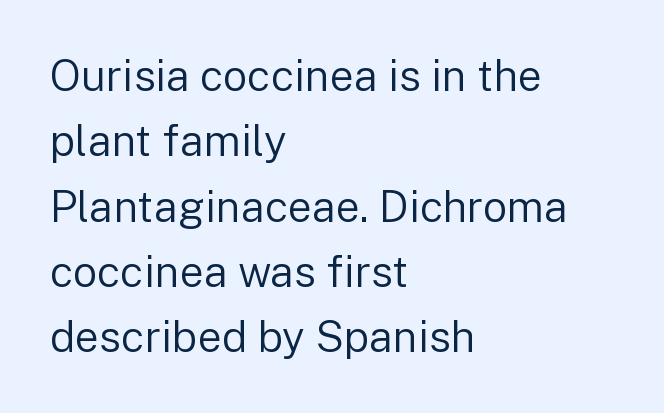
The letters sit at their default tracking, neither squeezed nor spread. A typesetter would label this face a sans. Compared with a centered layout, this one pins lines to the left instead. Is this a fixed-width face? No — the glyphs have proportional, varying widths.
